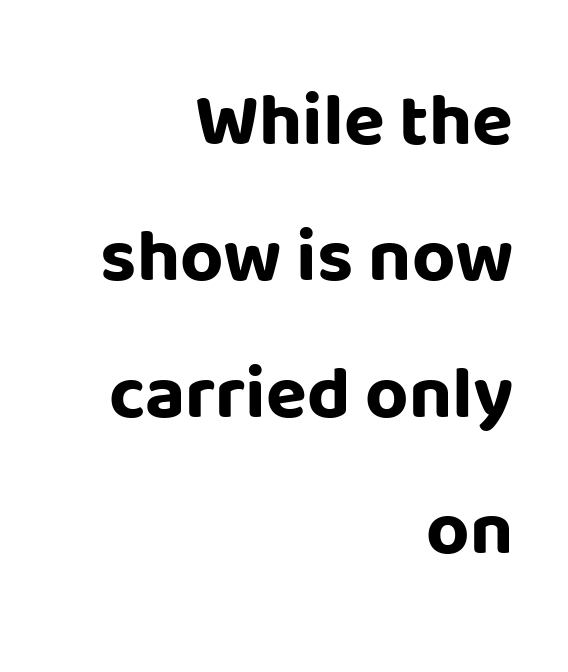
The image shows 75 px bold sans-serif type, upright; set right-aligned, line spacing 1.82x, normal letter spacing, not underlined; low stroke contrast and a large x-height.
